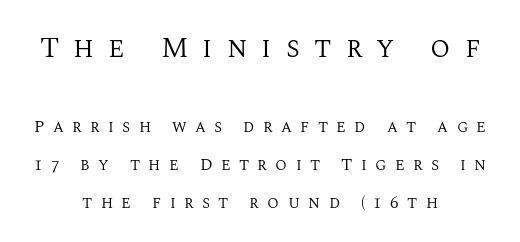
The face looks like a standard text weight, possibly lighter. The zone under the glyphs is completely vacant. Typeset on center — no edge is straight. Is this a fixed-width face? No — the glyphs have proportional, varying widths.
